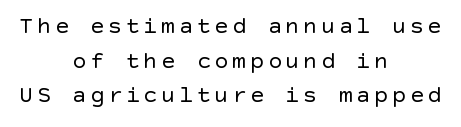
The image shows 24 px text type, upright; set centered, normal line spacing (1.44x), not underlined.
